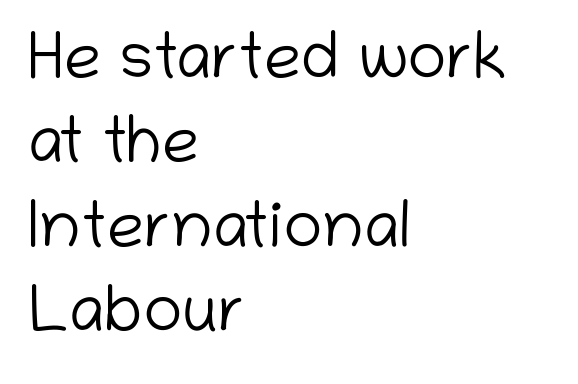
{"serif": "no", "italic": "no", "bold": "no", "weight": "light", "width": "normal", "stroke_contrast": "low", "x_height": "medium", "monospaced": "no", "underline": "no", "align": "left", "line_spacing": "normal", "line_spacing_ratio": 1.28, "letter_spacing": "normal", "letter_spacing_em": 0.0, "glyph_px": 66}
